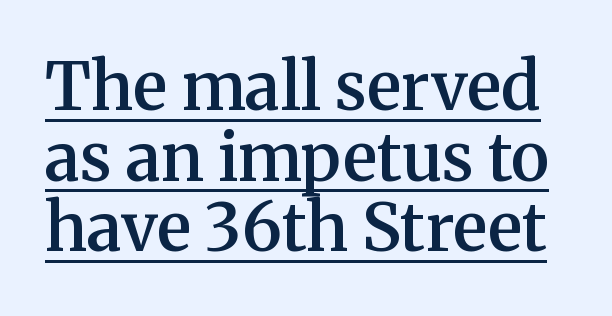
Short note: letters normally spaced. The rendering uses natural spacing where letterforms have individual widths. The line-height multiplier appears low, near solid setting. A rule runs beneath these lines of type. Nope, not italic — everything's standing straight.
